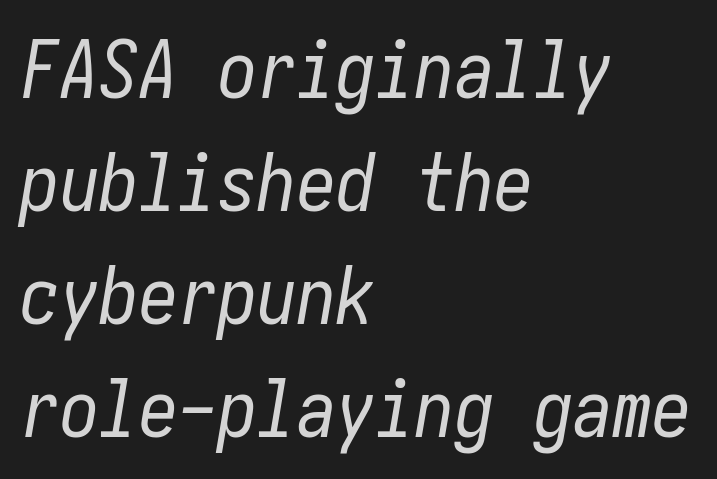
Q: Is the text bold? A: No.
Q: Is the text italic (slanted)? A: Yes, it leans right by about 10 degrees.
Q: Is the text underlined? A: No.
Q: How is the paragraph aligned? A: Left-aligned.
Q: Is the spacing between letters normal or unusually wide? A: Normal.
Q: Is the spacing between lines tight, normal or loose? A: Normal.
Q: Width (condensed, normal, or wide)? A: Condensed.
Q: Stroke contrast? A: Low.
Q: x-height? A: Medium.
